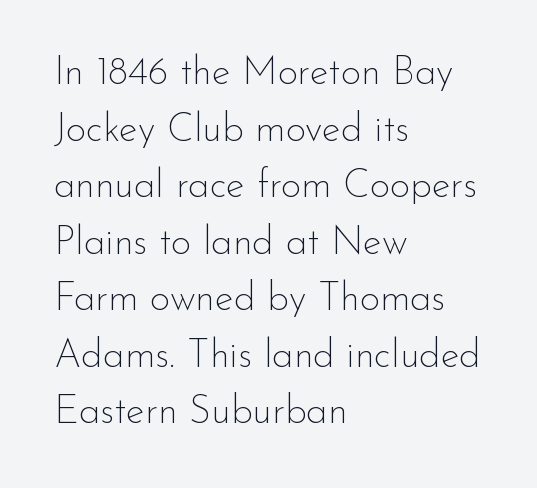
The image shows 39 px thin sans-serif type, upright; set left-aligned, normal line spacing (1.45x), normal letter spacing, not underlined; low stroke contrast and a small x-height.
